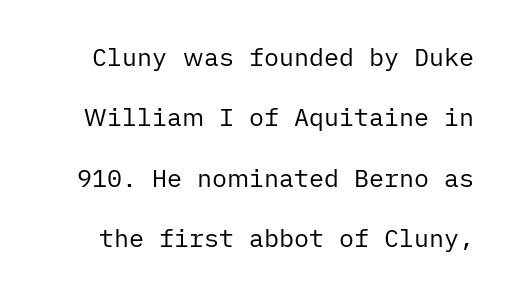
Q: Is the text bold? A: No.
Q: Is the text italic (slanted)? A: No, it is upright.
Q: Is the text underlined? A: No.
Q: Is the spacing between letters normal or unusually wide? A: Normal.
Q: Is the spacing between lines tight, normal or loose? A: Loose.
